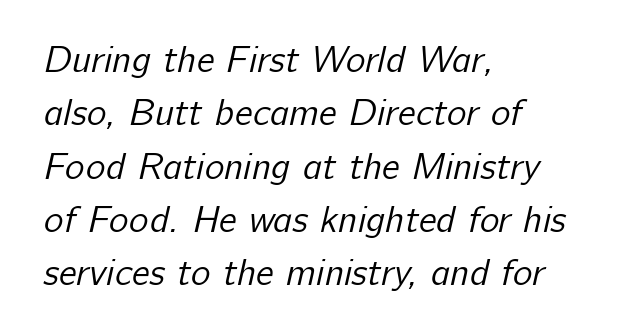
Does extra space separate the letters? No, they use regular spacing. Any mark beneath the type? The region is blank. A typesetter would label this face a sans. Successive baselines arrive at the customary interval. Varying glyph widths throughout — classic text-font behaviour.
